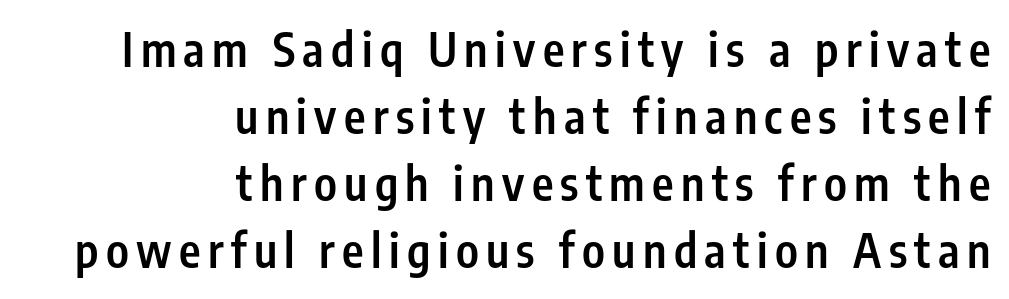
Spacing verdict: proportional, widths tailored to each character. A semibold gives these letters moderate extra thickness, short of bold. Whoever set this chose a conventional vertical rhythm. The paragraph has a hard right edge and a soft left edge. These lines were composed using upright roman letters. Rule under the text: the space is simply empty.
